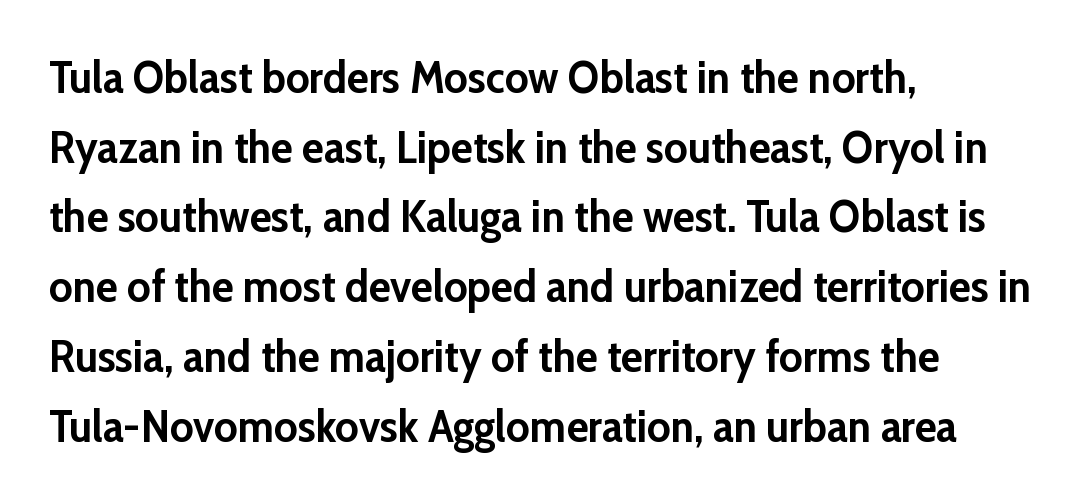
Emphasis by weight is at full strength: bold. There is no visible air inserted between adjacent glyphs. Interline gaps are of average width in this sample. The designer went with a sans here, leaving each stem footless.
